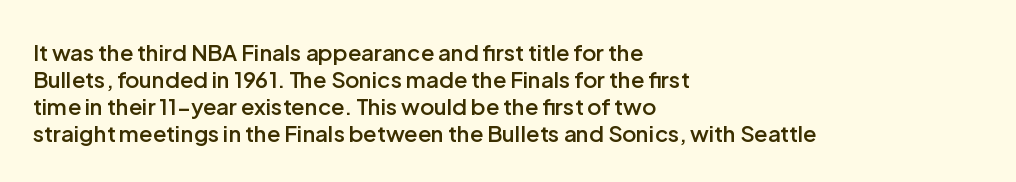
{"italic": "no", "bold": "semi", "underline": "no", "align": "left", "line_spacing_ratio": 1.23, "letter_spacing": "normal", "letter_spacing_em": 0.0, "glyph_px": 22}
